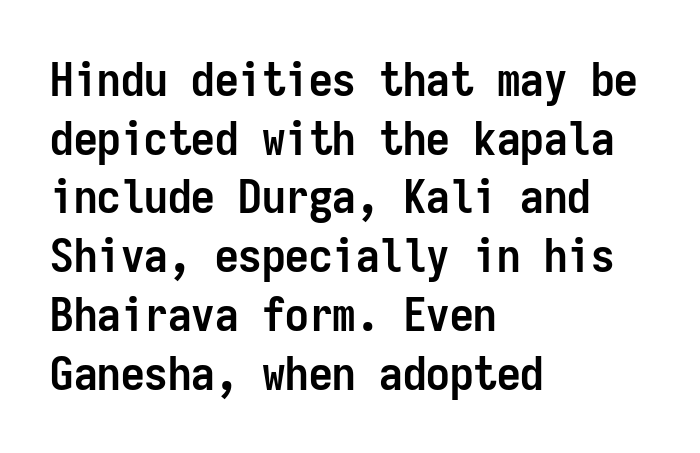
The image shows 47 px semibold, condensed sans-serif type, upright, monospaced; set left-aligned, normal line spacing (1.25x), normal letter spacing, not underlined; low stroke contrast and a medium x-height.
